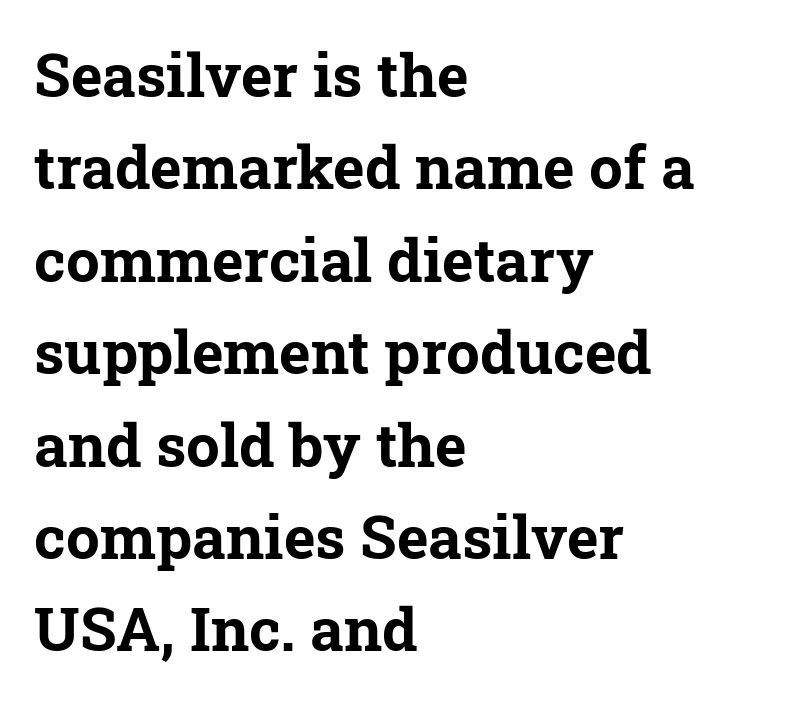
{"serif": "yes", "bold": "yes", "weight": "bold", "width": "normal", "stroke_contrast": "low", "x_height": "medium", "monospaced": "no", "underline": "no", "align": "left", "line_spacing": "normal", "line_spacing_ratio": 1.54, "letter_spacing": "normal", "letter_spacing_em": 0.0, "glyph_px": 60}
